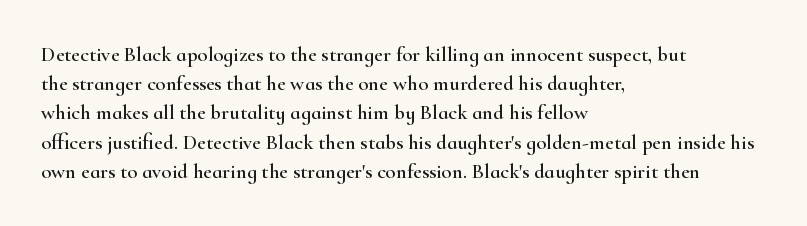
Q: Is the text italic (slanted)? A: No, it is upright.
Q: Is the text underlined? A: No.
Q: How is the paragraph aligned? A: Left-aligned.
Q: Is the spacing between letters normal or unusually wide? A: Normal.
Q: Is the spacing between lines tight, normal or loose? A: Normal.
